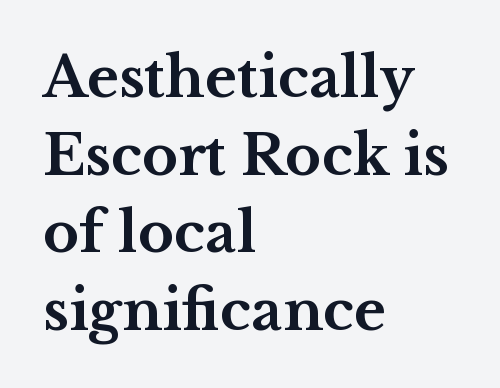
Characters follow at the spacing the type designer built in. Note the varied advance widths — an 'i' is clearly narrower than an 'm'. Letters rest on an invisible, unmarked baseline. These lines stack with their left ends in a neat column. Italic? Not at all — the glyphs are vertical. Reading down the column, the eye jumps a familiar distance to each next line.
